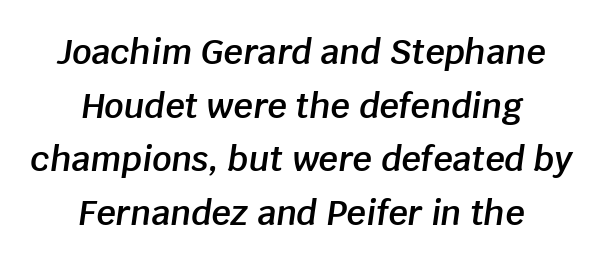
The rendering keeps characters at their native spacing. Underlining? Definitely not there. The rendering uses a semibold face; strokes are thickened but not to full bold. Looking at the ascenders, they clearly lean. The letters advance in unequal steps, a hallmark of proportional type.
